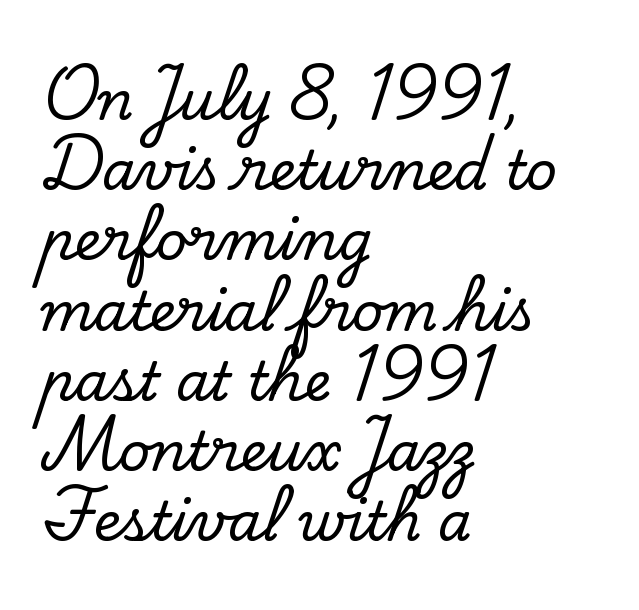
Check where the strokes stop: tiny serifs finish them off. A student would call this left alignment; a typographer would say flush left, rag right. Students, observe: this is what conventionally led text looks like. Is this a fixed-width face? No — the glyphs have proportional, varying widths. Each row of text sits above clean, open space.
